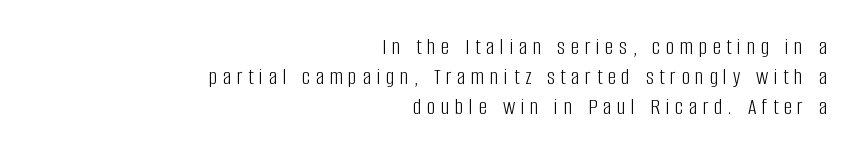
The image shows 23 px text type, upright; set right-aligned, normal line spacing (1.3x), unusually wide letter spacing (+0.25 em), not underlined.
